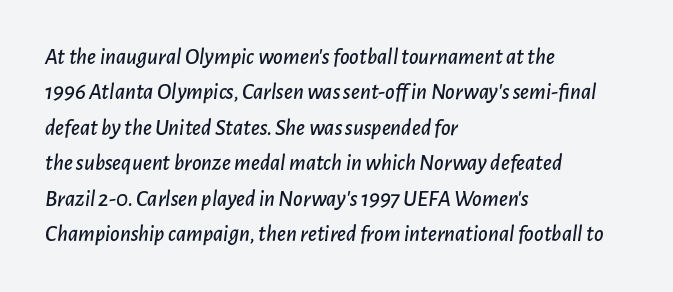
{"italic": "yes", "lean": "right", "slant_degrees": 7, "underline": "no", "align": "left", "line_spacing": "normal", "line_spacing_ratio": 1.54, "letter_spacing": "normal", "letter_spacing_em": 0.0, "glyph_px": 23}
